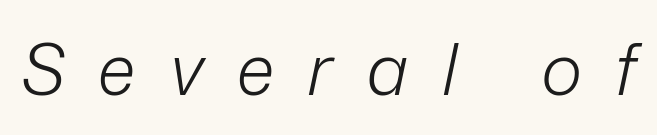
Q: Is the text bold? A: No.
Q: Is the text italic (slanted)? A: Yes, it leans right by about 12 degrees.
Q: Is the text underlined? A: No.
Q: Is the spacing between letters normal or unusually wide? A: Unusually wide.
Q: Width (condensed, normal, or wide)? A: Normal.
Q: Stroke contrast? A: Low.
Q: x-height? A: Medium.
Q: Monospaced? A: No.
